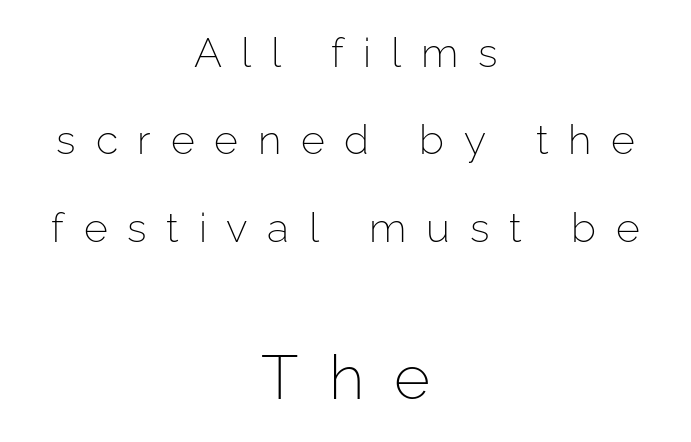
The rendering uses natural spacing where letterforms have individual widths. Compared with typical paragraphs, the rows here are farther apart. Font category for this specimen: sans-serif. Horizontally, the lines are justified to the midpoint only. Which of the two is more prominent by size? The second, at the bottom.
